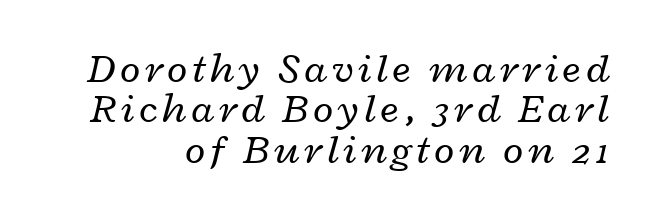
Q: Is the text bold? A: No.
Q: Is the text italic (slanted)? A: Yes, it leans right by about 12 degrees.
Q: Is the text underlined? A: No.
Q: Is the spacing between lines tight, normal or loose? A: Tight.
Q: Width (condensed, normal, or wide)? A: Wide.
Q: Stroke contrast? A: Low.
Q: x-height? A: Medium.
Q: Monospaced? A: No.
